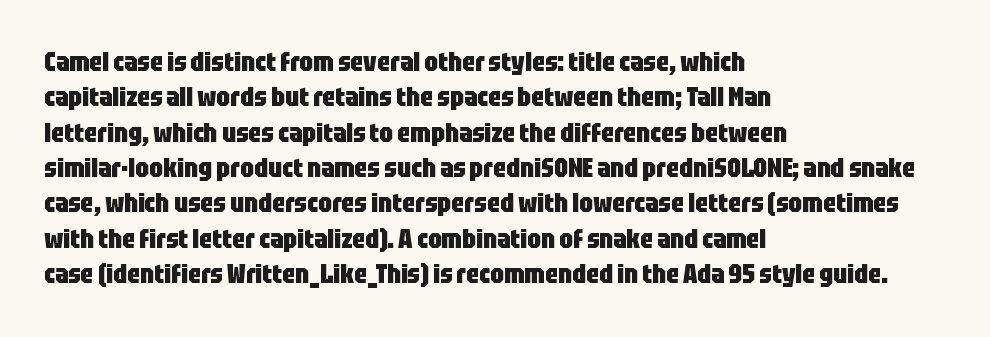
Q: Is the text bold? A: Yes.
Q: Is the text italic (slanted)? A: No, it is upright.
Q: Is the text underlined? A: No.
Q: How is the paragraph aligned? A: Left-aligned.
Q: Is the spacing between letters normal or unusually wide? A: Normal.
Q: Is the spacing between lines tight, normal or loose? A: Normal.
